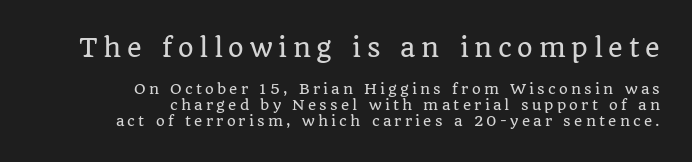
This is roman type, the default non-slanted kind. Each word looks stretched out because of the extra space between its letters. This rendering uses right alignment, leaving the left contour irregular. Descenders hang freely into open space. These two chunks differ in scale, with the top chunk taking the larger measure.
